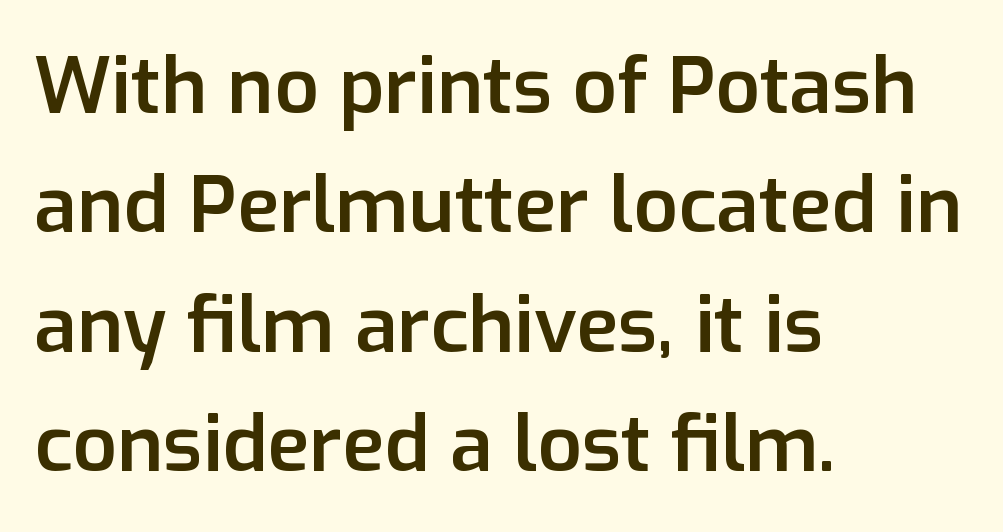
The image shows 78 px semibold sans-serif type, upright; set left-aligned, normal line spacing (1.53x), normal letter spacing, not underlined; low stroke contrast and a medium x-height.
